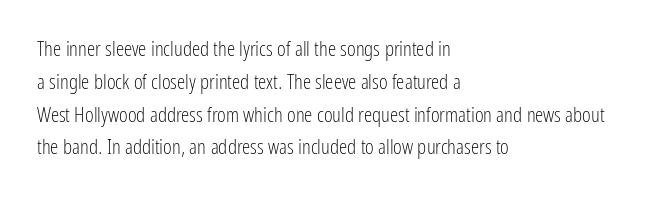
{"italic": "no", "bold": "no", "underline": "no", "align": "left", "line_spacing": "normal", "line_spacing_ratio": 1.56, "letter_spacing": "normal", "letter_spacing_em": 0.0, "glyph_px": 21}
